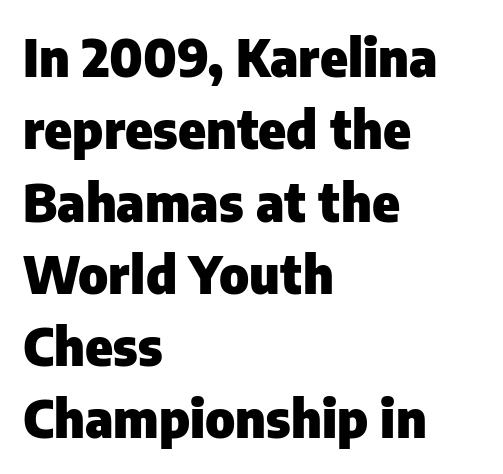
The image shows 52 px heavy sans-serif type, upright; set left-aligned, normal line spacing (1.39x), normal letter spacing, not underlined; low stroke contrast and a medium x-height.
